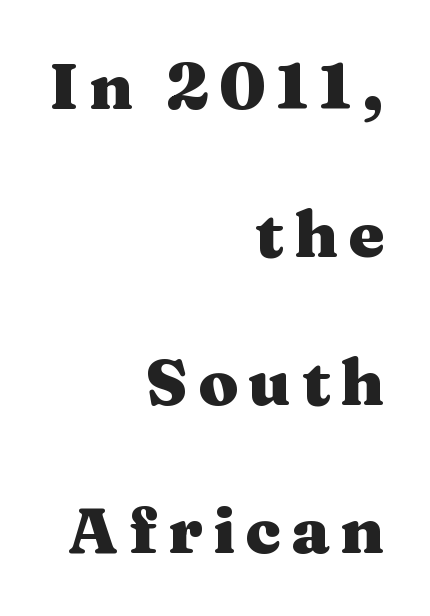
Q: Is the text bold? A: Yes.
Q: Is the text italic (slanted)? A: No, it is upright.
Q: Is the typeface a serif or a sans-serif typeface? A: Serif.
Q: Is the text underlined? A: No.
Q: How is the paragraph aligned? A: Right-aligned.
Q: Is the spacing between lines tight, normal or loose? A: Loose.
Q: Width (condensed, normal, or wide)? A: Wide.
Q: Stroke contrast? A: Medium.
Q: x-height? A: Medium.
Q: Monospaced? A: No.
